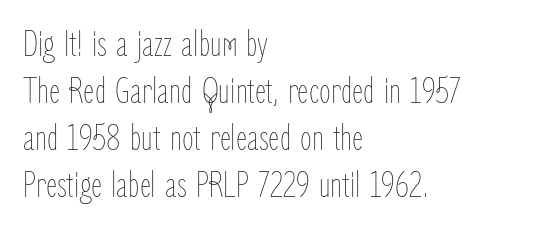
{"italic": "no", "bold": "no", "weight": "thin", "width": "condensed", "stroke_contrast": "low", "x_height": "medium", "monospaced": "no", "underline": "no", "align": "left", "line_spacing_ratio": 1.24, "letter_spacing": "normal", "letter_spacing_em": 0.0, "glyph_px": 38}
